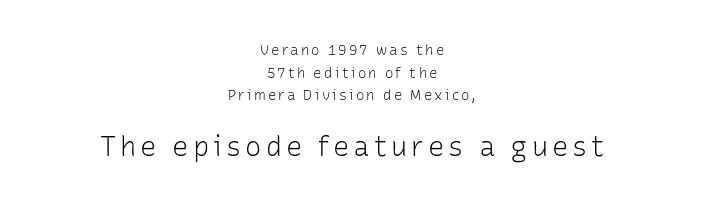
If you drew a line through each stem, it would be perfectly vertical. Horizontal bands of white between lines are of average thickness. Caption: face not bold, strokes unweighted. In CSS terms this would be text-align: center.
